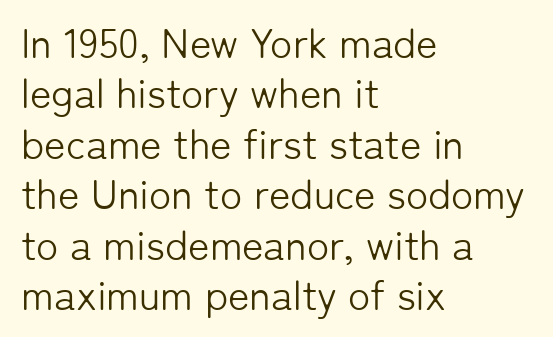
One-word summary of the alignment: left. These lines are rendered in a variable-pitch font. Spacing between characters is what you'd get straight out of the box. Summary of weight: not heavy and not bold. Ordinary non-slanted type is in use. Look at the bottom of the vertical strokes: they stop flat, with no serifs.
